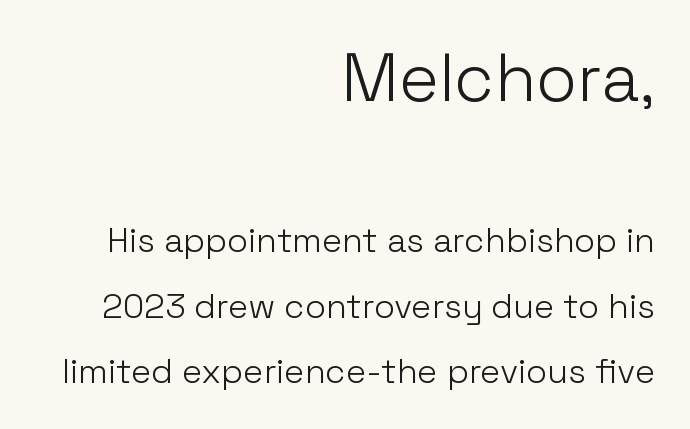
The image shows 67 px light sans-serif type, upright; set right-aligned, loose line spacing (1.93x), normal letter spacing, not underlined; the first (top) block is 1.97x larger; low stroke contrast and a medium x-height.
